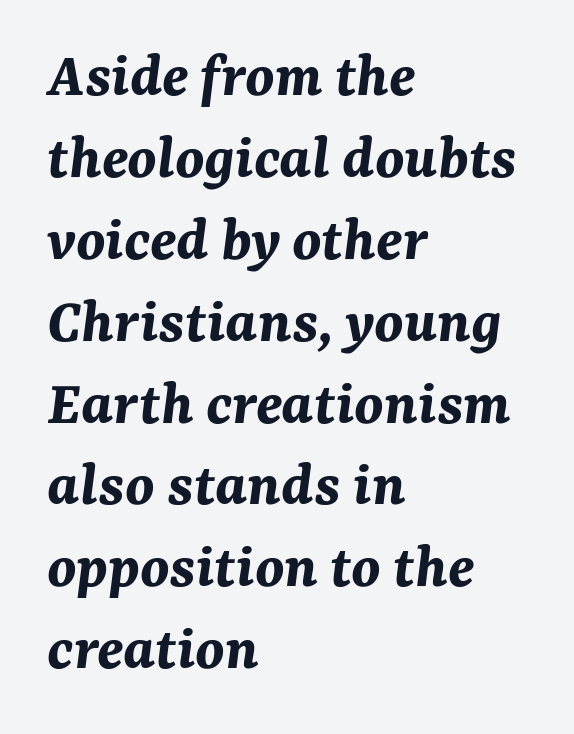
Descenders hang freely into open space. The designer left line spacing at the default. A classic flush-left, rag-right setting is used for this passage. Look at the stroke-to-counter ratio: heavy, a bold. Characters are canted at an angle relative to the baseline's perpendicular.
